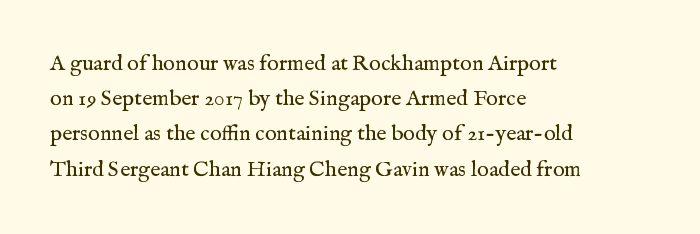
A quiet, ordinary-to-light weight characterises the typeface. Default kerning and tracking; the words read as compact shapes. These lines stack with their left ends in a neat column. The leading is moderate, giving the passage an even texture.
